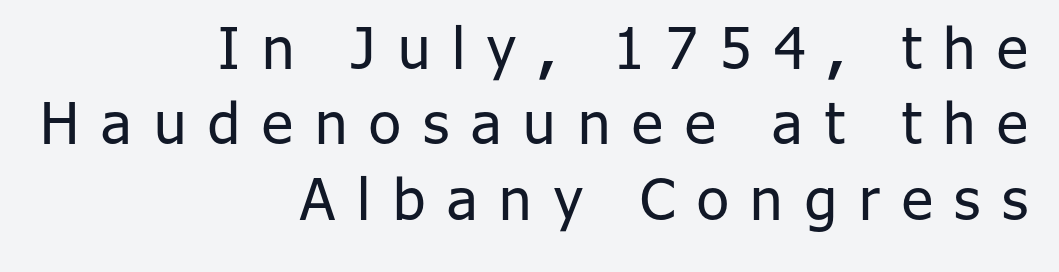
Q: Is the text bold? A: No.
Q: Is the text italic (slanted)? A: No, it is upright.
Q: Is the typeface a serif or a sans-serif typeface? A: Sans-serif.
Q: Is the text underlined? A: No.
Q: How is the paragraph aligned? A: Right-aligned.
Q: Is the spacing between letters normal or unusually wide? A: Unusually wide.
Q: Is the spacing between lines tight, normal or loose? A: Normal.
Q: Width (condensed, normal, or wide)? A: Normal.
Q: Stroke contrast? A: Low.
Q: x-height? A: Medium.
Q: Monospaced? A: No.
